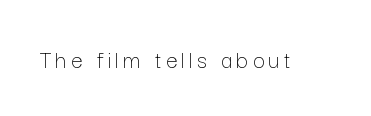
On a weight scale, this lands at 450 or below. The gap between lines stays unmarked. Notice how the stems are strictly vertical — no italics here.
